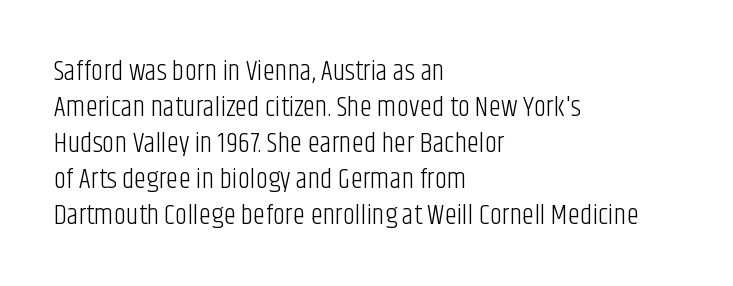
{"serif": "no", "italic": "no", "bold": "no", "weight": "light", "width": "condensed", "stroke_contrast": "low", "x_height": "large", "monospaced": "no", "underline": "no", "align": "left", "line_spacing": "normal", "line_spacing_ratio": 1.29, "letter_spacing": "normal", "letter_spacing_em": 0.0, "glyph_px": 28}
